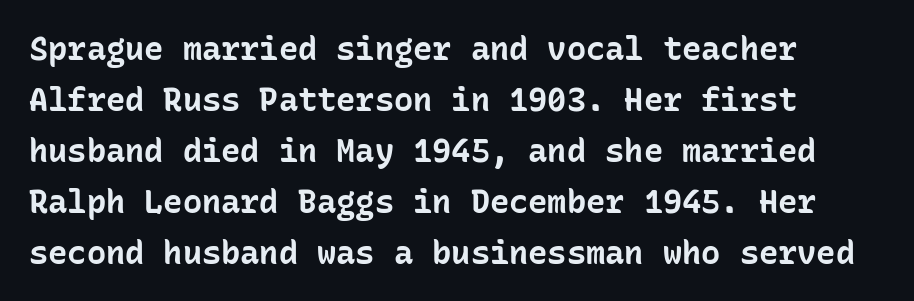
Interline gaps are of average width in this sample. Descenders hang freely into open space. The lettering stays uniformly vertical, giving the passage a roman look. There is no visible air inserted between adjacent glyphs.
